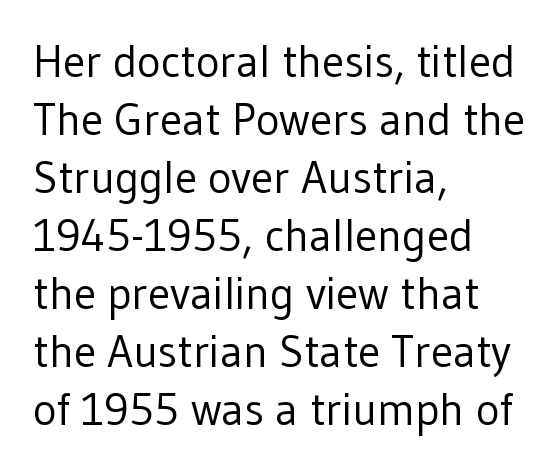
The image shows 45 px regular-weight sans-serif type, upright; set left-aligned, normal line spacing (1.29x), normal letter spacing, not underlined; low stroke contrast and a medium x-height.
